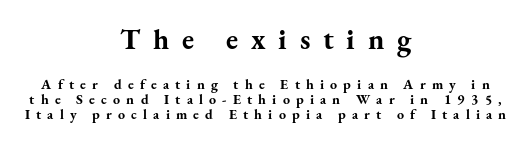
{"serif": "yes", "italic": "no", "bold": "yes", "weight": "bold", "width": "normal", "stroke_contrast": "medium", "x_height": "small", "monospaced": "no", "underline": "no", "align": "center", "line_spacing": "tight", "line_spacing_ratio": 1.08, "letter_spacing": "wide", "letter_spacing_em": 0.44, "larger_block": "first", "size_ratio": 2.07, "glyph_px": 29}
